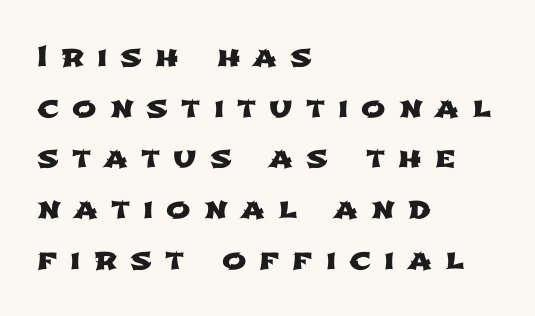
The image shows 29 px wide sans-serif type; set left-aligned, line spacing 1.75x, unusually wide letter spacing (+0.45 em), not underlined; low stroke contrast and a medium x-height.
